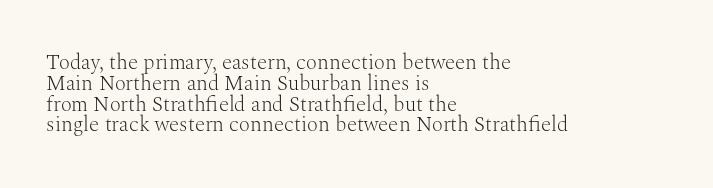
{"italic": "no", "bold": "no", "underline": "no", "align": "left", "line_spacing": "tight", "line_spacing_ratio": 0.99, "letter_spacing": "normal", "letter_spacing_em": 0.0, "glyph_px": 21}
